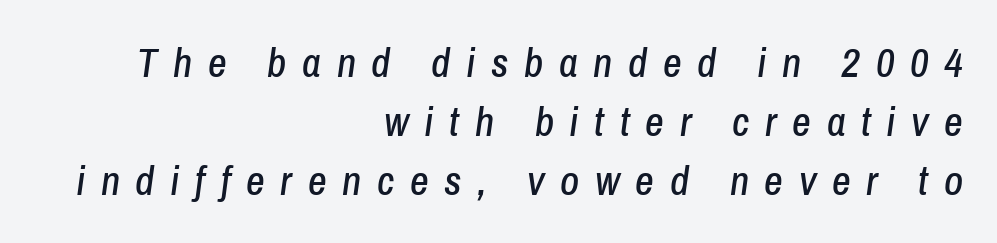
{"italic": "yes", "lean": "right", "slant_degrees": 8, "width": "condensed", "stroke_contrast": "low", "x_height": "medium", "monospaced": "no", "underline": "no", "align": "right", "line_spacing": "normal", "line_spacing_ratio": 1.44, "letter_spacing": "wide", "letter_spacing_em": 0.38, "glyph_px": 41}
